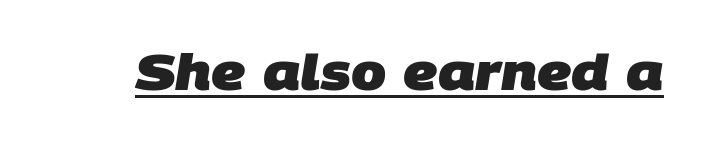
Q: Is the text bold? A: Yes.
Q: Is the typeface a serif or a sans-serif typeface? A: Sans-serif.
Q: Is the text underlined? A: Yes.
Q: Is the spacing between letters normal or unusually wide? A: Normal.
Q: Width (condensed, normal, or wide)? A: Normal.
Q: Stroke contrast? A: Low.
Q: x-height? A: Large.
Q: Monospaced? A: No.
